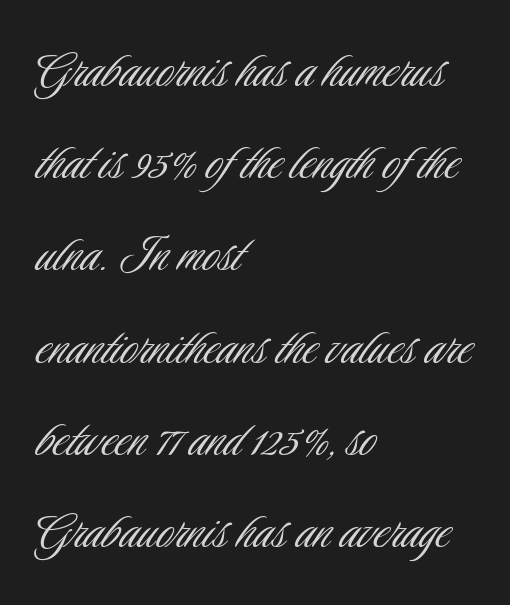
Q: Is the text bold? A: No.
Q: Is the text italic (slanted)? A: Yes.
Q: Is the typeface a serif or a sans-serif typeface? A: Sans-serif.
Q: Is the text underlined? A: No.
Q: How is the paragraph aligned? A: Left-aligned.
Q: Is the spacing between letters normal or unusually wide? A: Normal.
Q: Is the spacing between lines tight, normal or loose? A: Normal.
Q: Width (condensed, normal, or wide)? A: Condensed.
Q: Stroke contrast? A: Low.
Q: x-height? A: Small.
Q: Monospaced? A: No.
